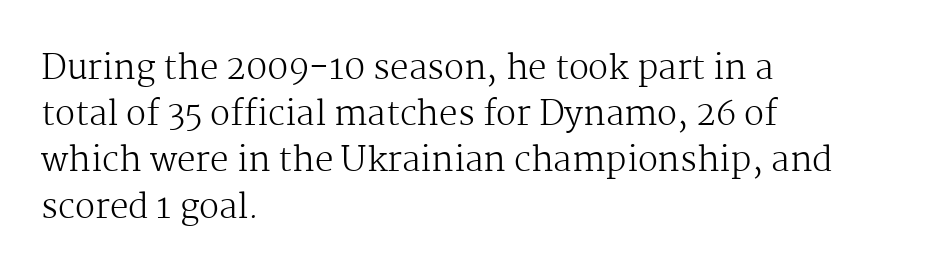
Caption: standard tracking, unaltered. A clean baseline with only descenders dipping below it. A typesetter would mark this as roman, not italic. Stem width sits at or under what a default text font uses. The text block is weighted toward the left margin, trailing off unevenly rightward.
